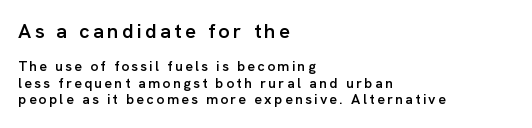
{"italic": "no", "bold": "semi", "underline": "no", "align": "left", "line_spacing_ratio": 1.17, "larger_block": "first", "size_ratio": 1.43, "glyph_px": 20}
